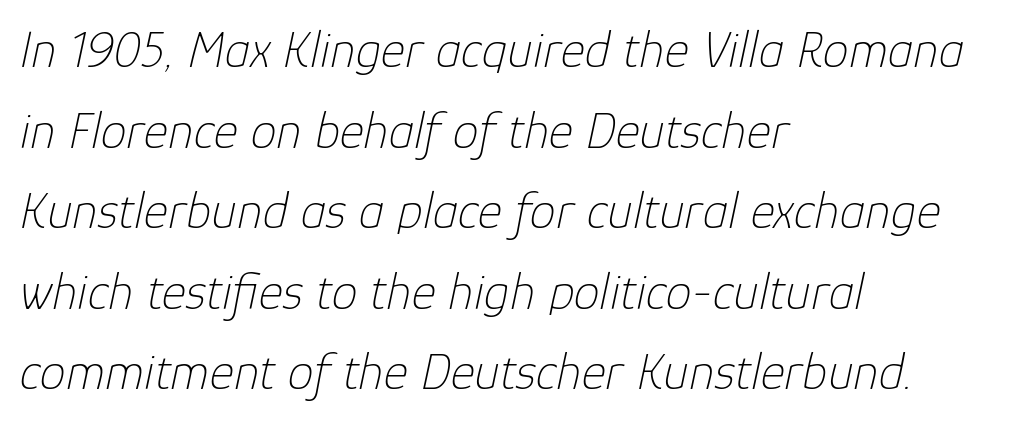
The image shows 52 px thin type, italic (leaning right); set left-aligned, normal line spacing (1.55x), normal letter spacing, not underlined; low stroke contrast and a medium x-height.
